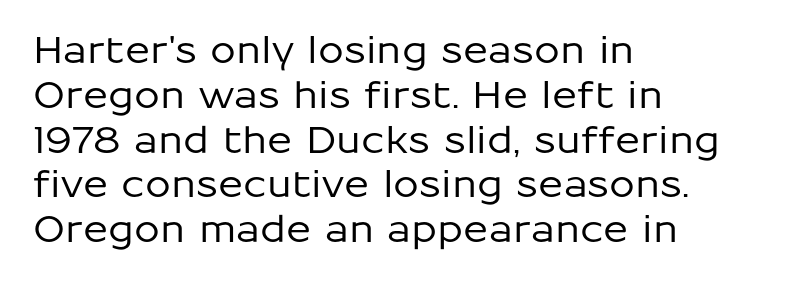
{"serif": "no", "italic": "no", "width": "normal", "stroke_contrast": "low", "x_height": "medium", "monospaced": "no", "underline": "no", "align": "left", "line_spacing_ratio": 1.21, "letter_spacing": "normal", "letter_spacing_em": 0.0, "glyph_px": 37}
